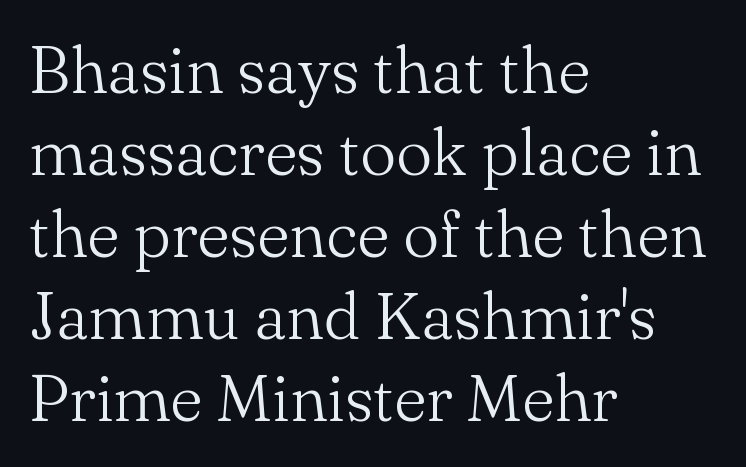
Q: Is the text bold? A: No.
Q: Is the text italic (slanted)? A: No, it is upright.
Q: Is the typeface a serif or a sans-serif typeface? A: Serif.
Q: Is the text underlined? A: No.
Q: How is the paragraph aligned? A: Left-aligned.
Q: Is the spacing between letters normal or unusually wide? A: Normal.
Q: Is the spacing between lines tight, normal or loose? A: Normal.
Q: Width (condensed, normal, or wide)? A: Normal.
Q: Stroke contrast? A: Medium.
Q: x-height? A: Small.
Q: Monospaced? A: No.
